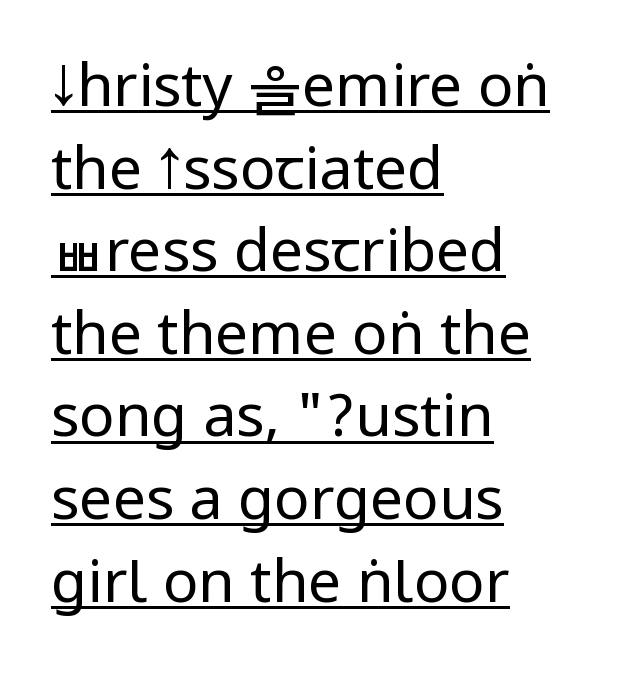
{"serif": "no", "italic": "no", "bold": "no", "weight": "regular", "width": "condensed", "stroke_contrast": "low", "underline": "yes", "align": "left", "line_spacing": "normal", "line_spacing_ratio": 1.4, "letter_spacing": "normal", "letter_spacing_em": 0.0, "glyph_px": 59}
